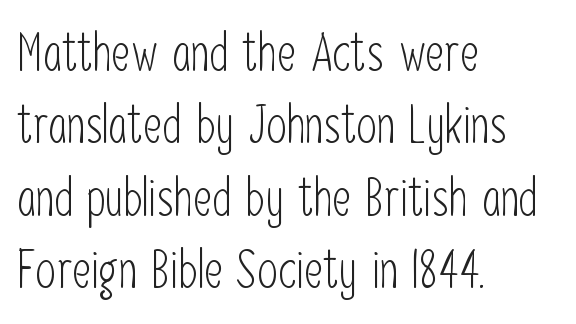
The leading is moderate, giving the passage an even texture. Caption: multi-line text, flush left, ragged right. Quick note: underline off. This sample uses an upright cut, with every glyph sitting square on the baseline. Weight: not bold — regular or lighter.
